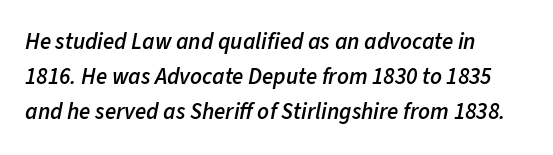
The image shows 23 px text type, italic (leaning right); set left-aligned, normal line spacing (1.53x), normal letter spacing, not underlined.
